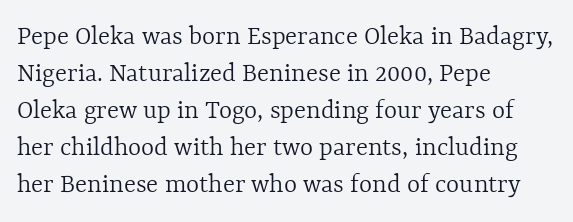
{"italic": "no", "bold": "no", "weight": "light", "width": "normal", "x_height": "medium", "monospaced": "no", "underline": "no", "align": "left", "line_spacing": "normal", "line_spacing_ratio": 1.32, "letter_spacing": "normal", "letter_spacing_em": 0.0, "glyph_px": 28}
